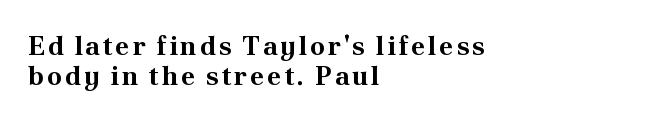
The image shows 27 px bold type, upright; set left-aligned, tight line spacing (1.11x), not underlined.
